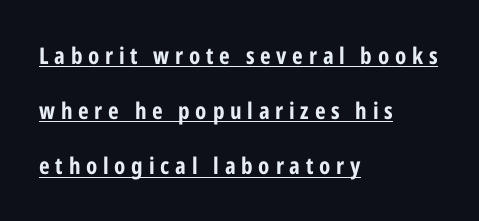
{"italic": "no", "bold": "yes", "underline": "yes", "align": "left", "line_spacing": "loose", "line_spacing_ratio": 2.4, "letter_spacing": "wide", "letter_spacing_em": 0.25, "glyph_px": 23}
